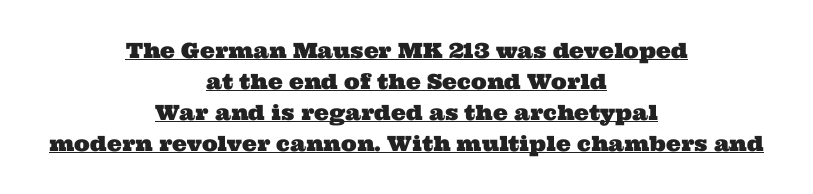
{"underline": "yes", "align": "center", "line_spacing": "normal", "line_spacing_ratio": 1.48, "letter_spacing": "normal", "letter_spacing_em": 0.0, "glyph_px": 21}
